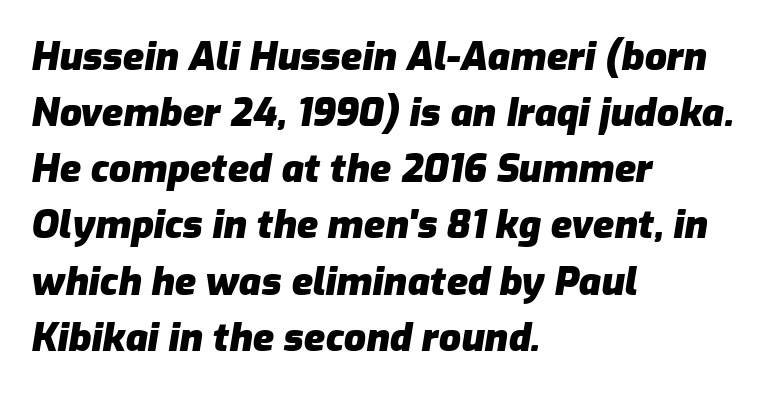
Q: Is the text bold? A: Yes.
Q: Is the text italic (slanted)? A: Yes, it leans right by about 9 degrees.
Q: Is the text underlined? A: No.
Q: How is the paragraph aligned? A: Left-aligned.
Q: Is the spacing between letters normal or unusually wide? A: Normal.
Q: Is the spacing between lines tight, normal or loose? A: Normal.
Q: Width (condensed, normal, or wide)? A: Normal.
Q: Stroke contrast? A: Low.
Q: x-height? A: Medium.
Q: Monospaced? A: No.
